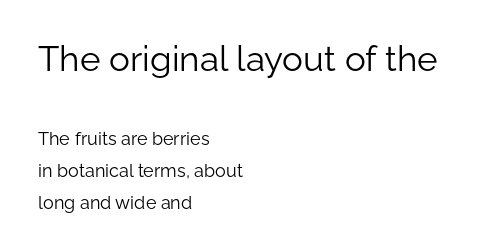
Q: Is the text bold? A: No.
Q: Is the text italic (slanted)? A: No, it is upright.
Q: Is the typeface a serif or a sans-serif typeface? A: Sans-serif.
Q: Is the text underlined? A: No.
Q: How is the paragraph aligned? A: Left-aligned.
Q: Is the spacing between letters normal or unusually wide? A: Normal.
Q: Which block of text is set in a larger size, the first (top) or the second (bottom)? A: The first (top) one.
Q: Width (condensed, normal, or wide)? A: Normal.
Q: Stroke contrast? A: Low.
Q: x-height? A: Medium.
Q: Monospaced? A: No.
